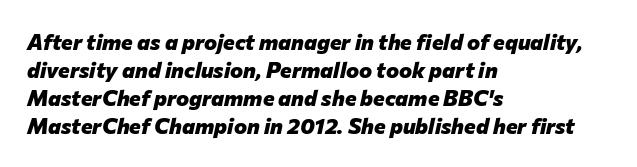
Q: Is the text bold? A: Yes.
Q: Is the text italic (slanted)? A: Yes, it leans right by about 12 degrees.
Q: Is the text underlined? A: No.
Q: How is the paragraph aligned? A: Left-aligned.
Q: Is the spacing between letters normal or unusually wide? A: Normal.
Q: Is the spacing between lines tight, normal or loose? A: Normal.
